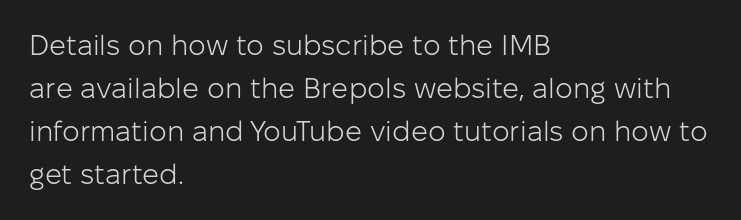
Q: Is the text bold? A: No.
Q: Is the text italic (slanted)? A: No, it is upright.
Q: Is the typeface a serif or a sans-serif typeface? A: Sans-serif.
Q: Is the text underlined? A: No.
Q: How is the paragraph aligned? A: Left-aligned.
Q: Is the spacing between letters normal or unusually wide? A: Normal.
Q: Is the spacing between lines tight, normal or loose? A: Normal.
Q: Width (condensed, normal, or wide)? A: Normal.
Q: Stroke contrast? A: Low.
Q: x-height? A: Medium.
Q: Monospaced? A: No.
